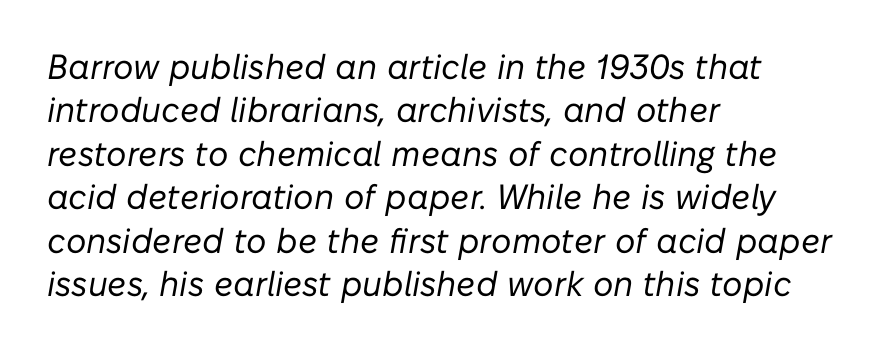
Q: Is the text bold? A: No.
Q: Is the text italic (slanted)? A: Yes, it leans right by about 10 degrees.
Q: Is the text underlined? A: No.
Q: How is the paragraph aligned? A: Left-aligned.
Q: Is the spacing between letters normal or unusually wide? A: Normal.
Q: Width (condensed, normal, or wide)? A: Normal.
Q: Stroke contrast? A: Low.
Q: x-height? A: Medium.
Q: Monospaced? A: No.
